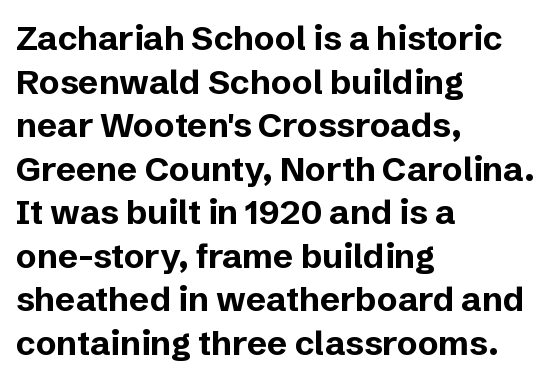
The image shows 34 px bold sans-serif type, upright; set left-aligned, normal line spacing (1.28x), normal letter spacing, not underlined; low stroke contrast and a medium x-height.
